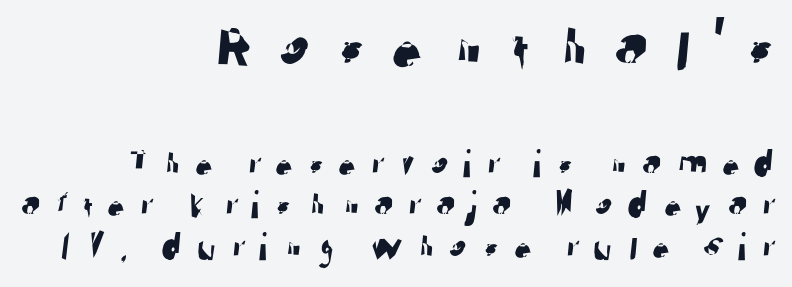
Q: Is the typeface a serif or a sans-serif typeface? A: Sans-serif.
Q: Is the text underlined? A: No.
Q: How is the paragraph aligned? A: Right-aligned.
Q: Is the spacing between letters normal or unusually wide? A: Unusually wide.
Q: Is the spacing between lines tight, normal or loose? A: Tight.
Q: Which block of text is set in a larger size, the first (top) or the second (bottom)? A: The first (top) one.
Q: Width (condensed, normal, or wide)? A: Normal.
Q: Stroke contrast? A: Low.
Q: x-height? A: Medium.
Q: Monospaced? A: No.
